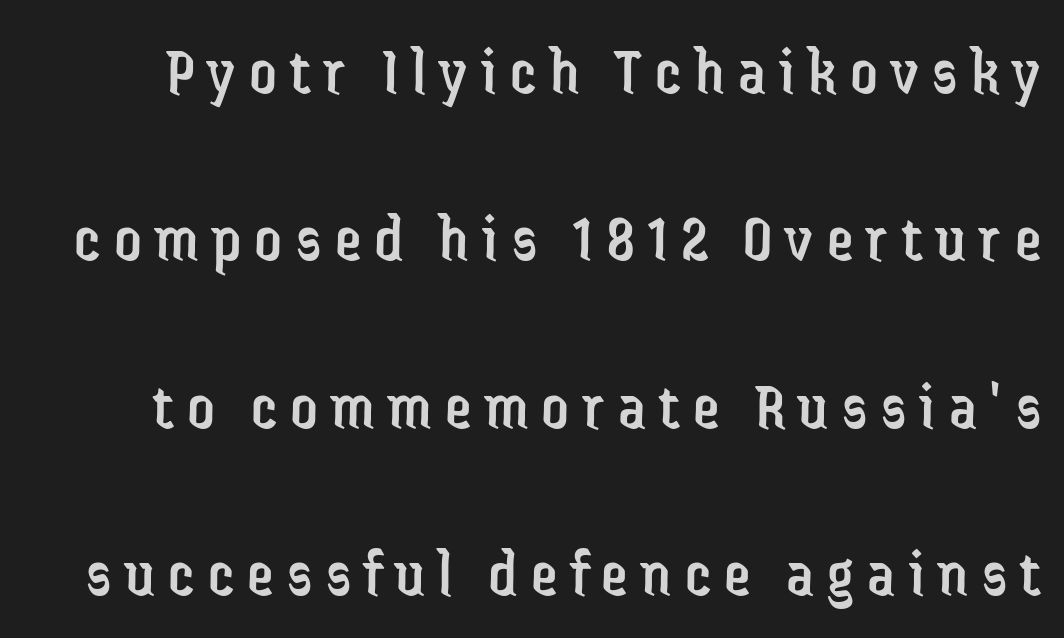
Ascenders rise straight up at ninety degrees. Stem width sits at or under what a default text font uses. Type without underlining. Regarding leading, the lines here are spaced well apart. Note the varied advance widths — an 'i' is clearly narrower than an 'm'.
